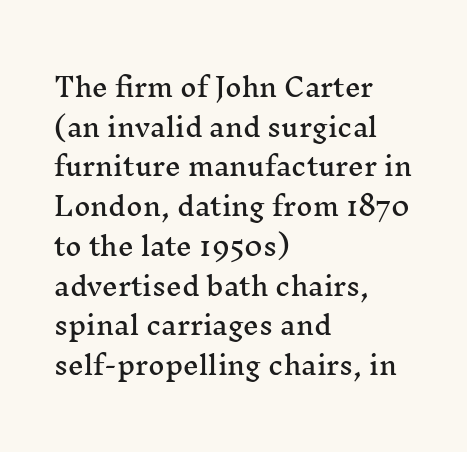
Q: Is the text italic (slanted)? A: No, it is upright.
Q: Is the text underlined? A: No.
Q: How is the paragraph aligned? A: Left-aligned.
Q: Is the spacing between letters normal or unusually wide? A: Normal.
Q: Is the spacing between lines tight, normal or loose? A: Normal.
